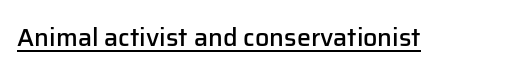
The letters sit at their default tracking, neither squeezed nor spread. On the weight axis this lands at semibold, roughly 600. Somebody hit Ctrl+U on this one — the words are underlined. In terms of posture, this sample is upright.
